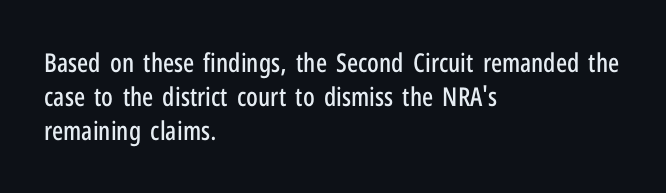
{"italic": "no", "underline": "no", "align": "left", "line_spacing": "normal", "line_spacing_ratio": 1.31, "letter_spacing": "normal", "letter_spacing_em": 0.0, "glyph_px": 26}
